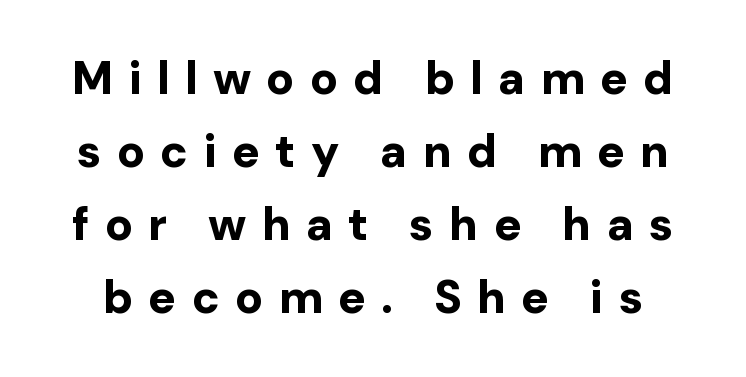
Q: Is the text bold? A: Yes.
Q: Is the text italic (slanted)? A: No, it is upright.
Q: Is the typeface a serif or a sans-serif typeface? A: Sans-serif.
Q: Is the text underlined? A: No.
Q: Is the spacing between letters normal or unusually wide? A: Unusually wide.
Q: Is the spacing between lines tight, normal or loose? A: Normal.
Q: Width (condensed, normal, or wide)? A: Normal.
Q: Stroke contrast? A: Low.
Q: x-height? A: Medium.
Q: Monospaced? A: No.
